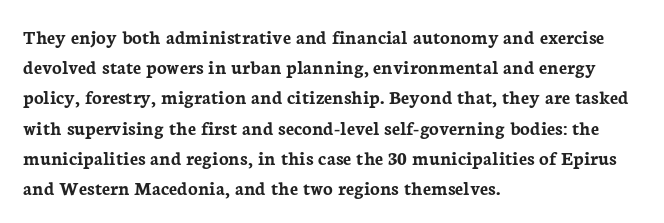
The image shows 20 px bold type, upright; set left-aligned, normal line spacing (1.51x), normal letter spacing, not underlined.
